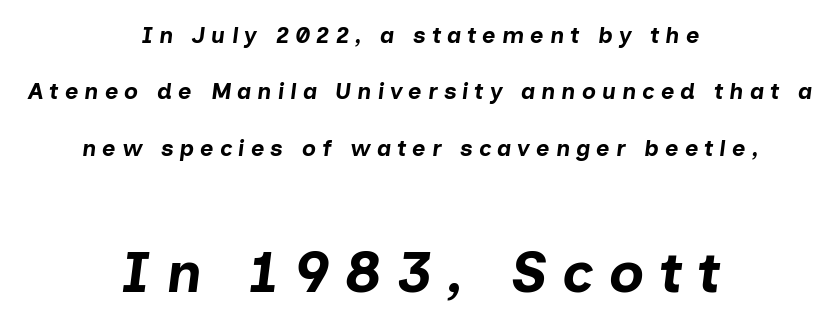
The image shows 58 px bold type, italic (leaning right); set centered, loose line spacing (2.45x), unusually wide letter spacing (+0.26 em), not underlined; the second (bottom) block is 2.52x larger; low stroke contrast and a medium x-height.
